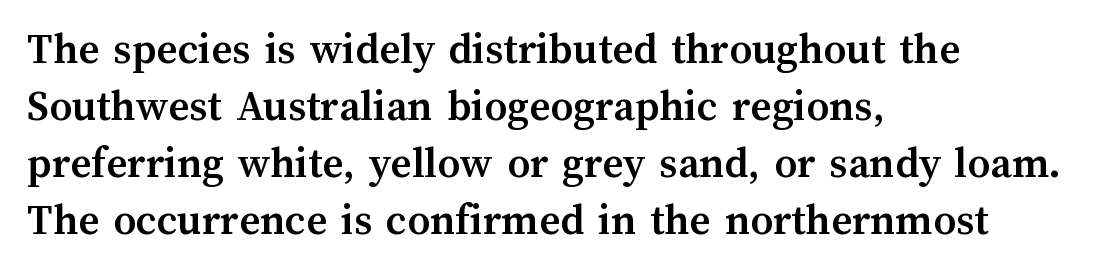
Character widths vary here, with narrow letters taking less room than wide ones. The gap between lines stays unmarked. Each glyph is drawn with heavy, bold strokes. Characters follow at the spacing the type designer built in.
